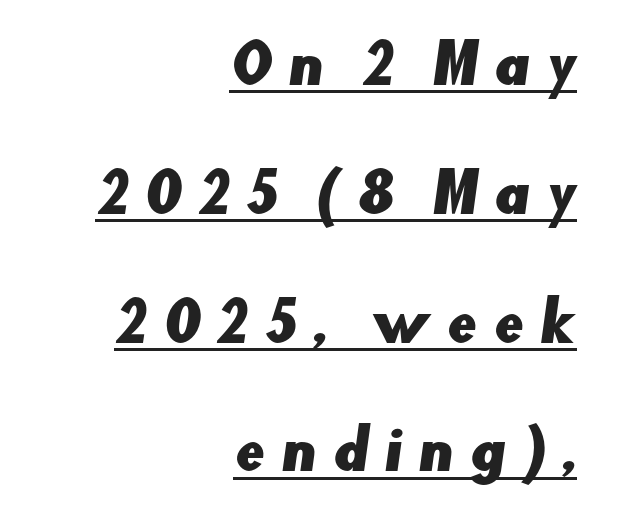
The image shows 53 px sans-serif type; set right-aligned, loose line spacing (2.43x), unusually wide letter spacing (+0.31 em), underlined; low stroke contrast and a small x-height.
